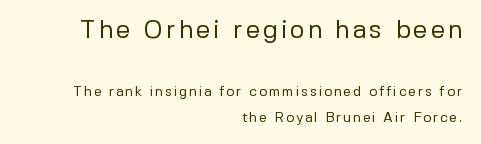
Q: Is the text bold? A: No.
Q: Is the text italic (slanted)? A: No, it is upright.
Q: Is the text underlined? A: No.
Q: How is the paragraph aligned? A: Right-aligned.
Q: Which block of text is set in a larger size, the first (top) or the second (bottom)? A: The first (top) one.
